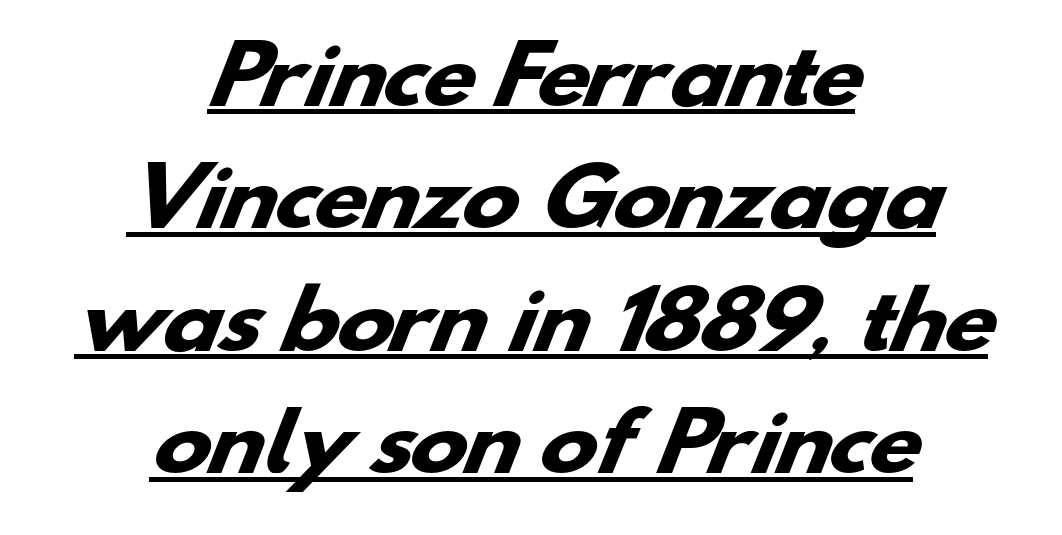
Q: Is the text bold? A: Yes.
Q: Is the typeface a serif or a sans-serif typeface? A: Sans-serif.
Q: Is the text underlined? A: Yes.
Q: How is the paragraph aligned? A: Centered.
Q: Is the spacing between letters normal or unusually wide? A: Normal.
Q: Is the spacing between lines tight, normal or loose? A: Normal.
Q: Width (condensed, normal, or wide)? A: Wide.
Q: Stroke contrast? A: Low.
Q: x-height? A: Small.
Q: Monospaced? A: No.
